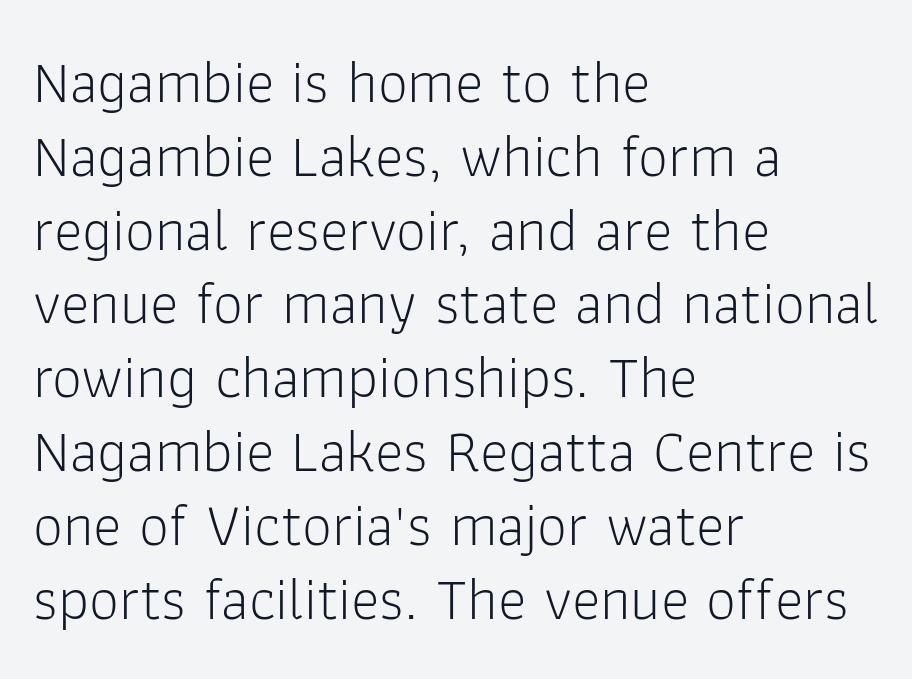
A typesetter would call this proportional, since set widths differ per character. Descenders hang freely into open space. Glyph-to-glyph distance matches everyday printed text. To sum up the face: it is a sans, with no serifs. Ascenders rise straight up at ninety degrees. Alignment: flush left.
